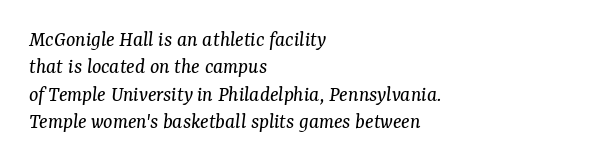
The image shows 22 px text type, italic (leaning right); set left-aligned, line spacing 1.24x, normal letter spacing, not underlined.
